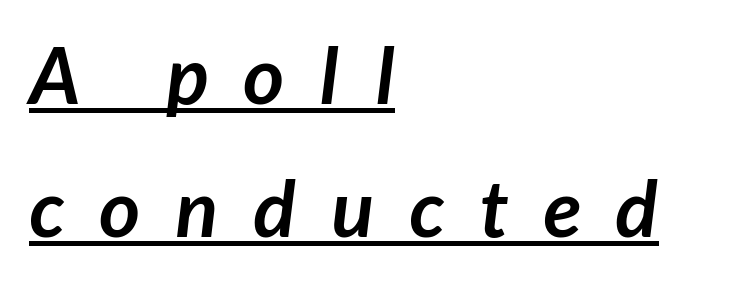
The image shows 79 px semibold sans-serif type; set left-aligned, normal line spacing (1.68x), unusually wide letter spacing (+0.45 em), underlined; low stroke contrast and a medium x-height.
